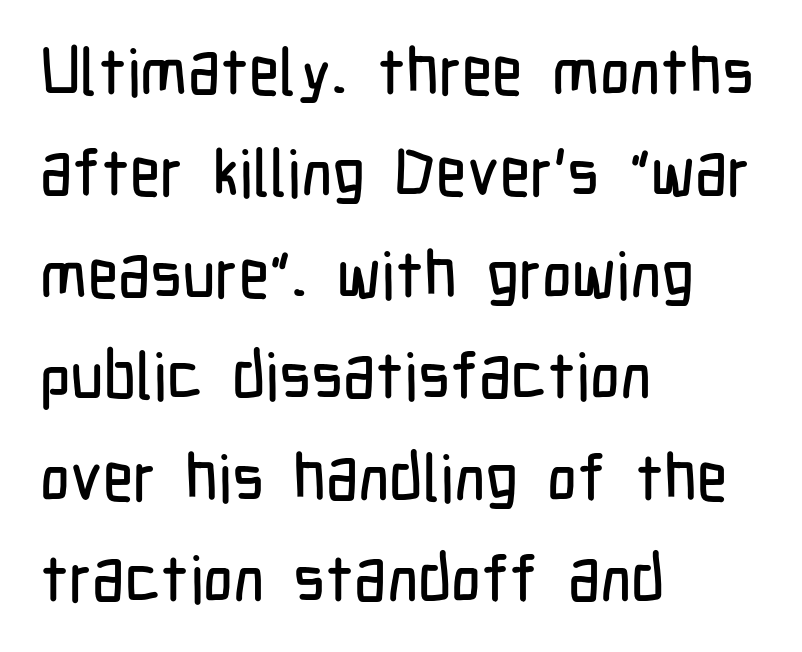
The image shows 65 px condensed sans-serif type, upright; set left-aligned, normal line spacing (1.56x), normal letter spacing, not underlined; low stroke contrast and a medium x-height.
